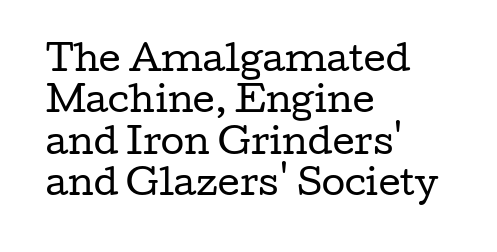
{"serif": "yes", "italic": "no", "bold": "no", "weight": "regular", "width": "wide", "stroke_contrast": "low", "x_height": "medium", "monospaced": "no", "underline": "no", "align": "left", "line_spacing_ratio": 1.22, "letter_spacing": "normal", "letter_spacing_em": 0.0, "glyph_px": 34}
